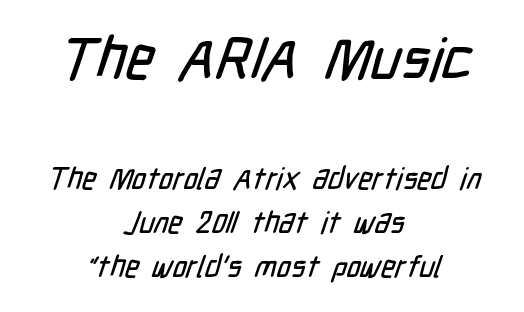
If you folded the block vertically in half, each line would mirror itself in length. Larger block? The one above; the one below is distinctly smaller. The rendering keeps characters at their native spacing. The font family rendered here belongs to the sans-serif group. Has an underline been added? It has not.
